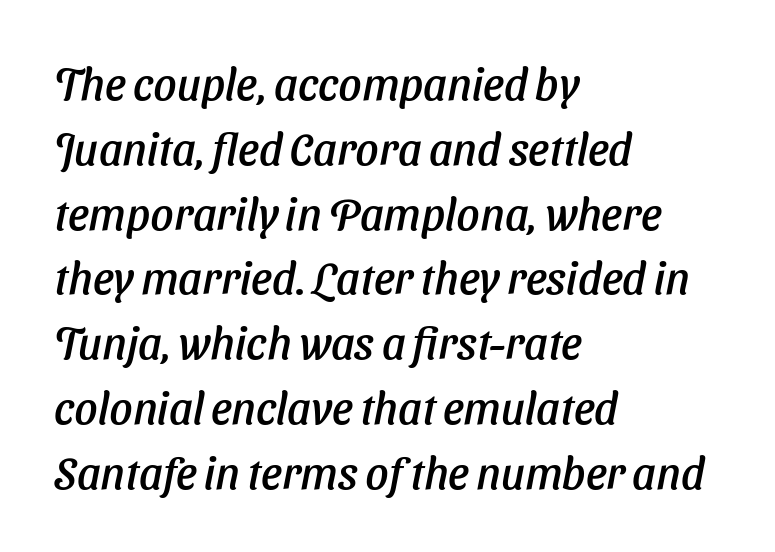
Regular leading. Tracking here is standard; glyphs follow each other at the usual distance. A bare baseline throughout the passage. Looks like regular typesetting: each glyph gets only the width it needs.
